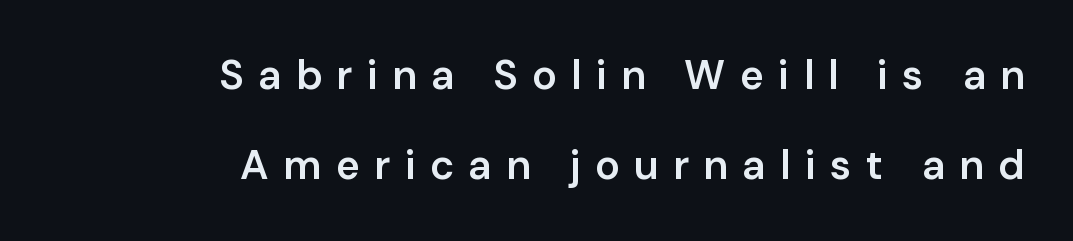
{"serif": "no", "italic": "no", "bold": "semi", "weight": "semibold", "width": "normal", "stroke_contrast": "low", "x_height": "medium", "monospaced": "no", "underline": "no", "align": "right", "line_spacing": "loose", "line_spacing_ratio": 2.2, "letter_spacing": "wide", "letter_spacing_em": 0.35, "glyph_px": 41}
